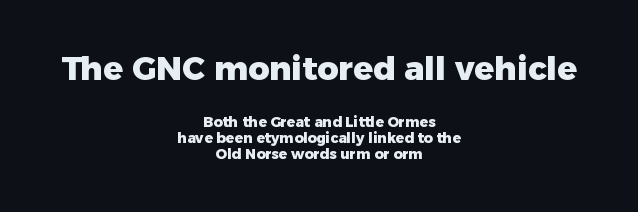
Proportional: the letters do not fall into vertical columns. Just letters on the line, the space beneath them empty. As a designer I'd log this as weight 700, bold. If you folded the block vertically in half, each line would mirror itself in length. Students, note that the glyphs here touch the page at normal intervals. Whoever set this made the first block the dominant, larger element.
